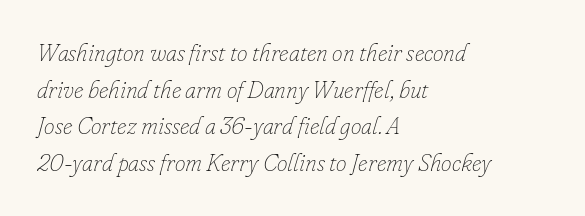
The image shows 24 px text type, italic (leaning right); set left-aligned, normal line spacing (1.53x), normal letter spacing, not underlined.
